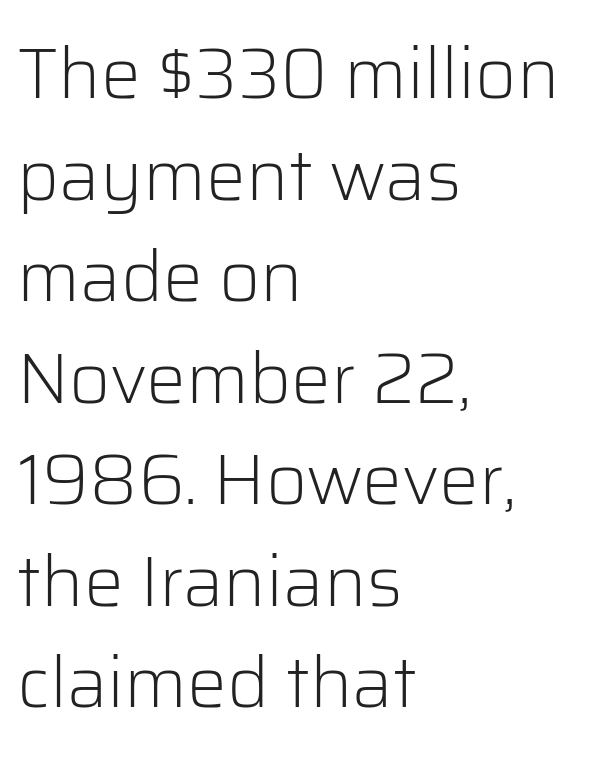
Q: Is the text bold? A: No.
Q: Is the text italic (slanted)? A: No, it is upright.
Q: Is the typeface a serif or a sans-serif typeface? A: Sans-serif.
Q: Is the text underlined? A: No.
Q: How is the paragraph aligned? A: Left-aligned.
Q: Is the spacing between letters normal or unusually wide? A: Normal.
Q: Is the spacing between lines tight, normal or loose? A: Normal.
Q: Width (condensed, normal, or wide)? A: Normal.
Q: Stroke contrast? A: Low.
Q: x-height? A: Medium.
Q: Monospaced? A: No.
